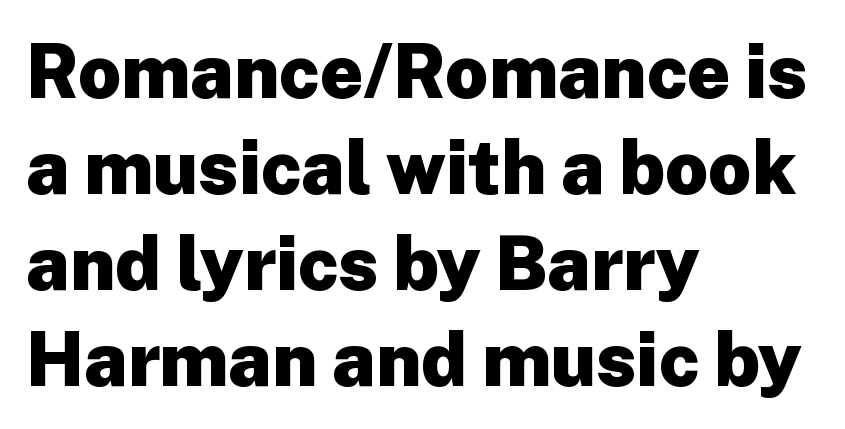
The image shows 75 px heavy sans-serif type, upright; set left-aligned, normal line spacing (1.28x), normal letter spacing, not underlined; low stroke contrast and a medium x-height.
